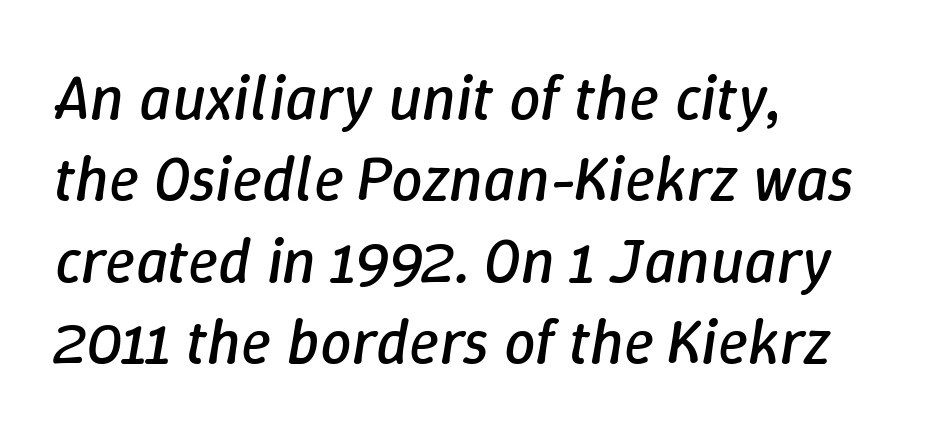
The image shows 63 px regular-weight type, italic (leaning right); set left-aligned, normal line spacing (1.29x), normal letter spacing, not underlined; low stroke contrast and a medium x-height.
